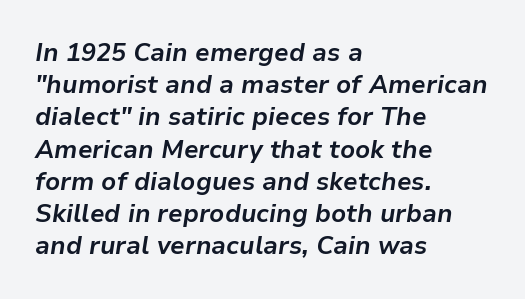
In terms of letterspacing, this is plain default setting. Its strokes are broad and dark, the hallmark of bold type. The space beneath each line is pristine and unruled. How would I describe the line gaps? Plain and ordinary. This rendering uses left alignment, leaving the right contour irregular.
